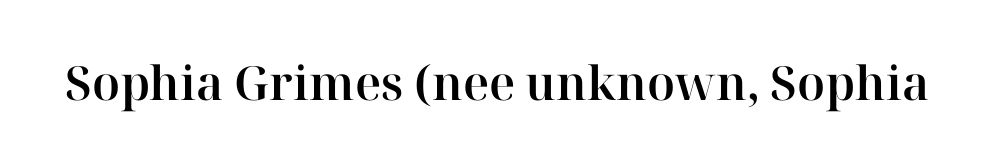
Q: Is the text italic (slanted)? A: No, it is upright.
Q: Is the typeface a serif or a sans-serif typeface? A: Serif.
Q: Is the text underlined? A: No.
Q: Is the spacing between letters normal or unusually wide? A: Normal.
Q: Width (condensed, normal, or wide)? A: Normal.
Q: Stroke contrast? A: High.
Q: x-height? A: Medium.
Q: Monospaced? A: No.
